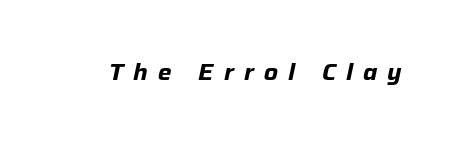
Emphasis-style slanted type is in use. What weight is shown? A full bold with thick strokes. Underlining? Definitely not there. A typesetter would call this heavily tracked-out type.
